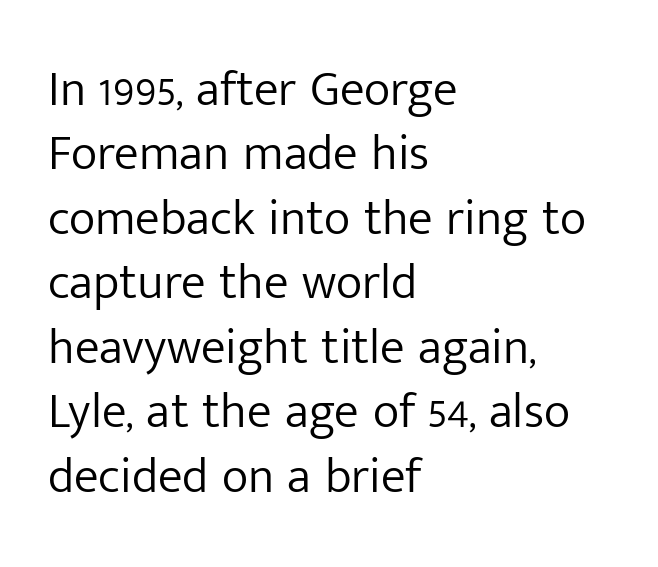
{"serif": "no", "italic": "no", "bold": "no", "weight": "light", "width": "normal", "stroke_contrast": "low", "x_height": "medium", "monospaced": "no", "underline": "no", "align": "left", "line_spacing": "normal", "line_spacing_ratio": 1.29, "letter_spacing": "normal", "letter_spacing_em": 0.0, "glyph_px": 50}
